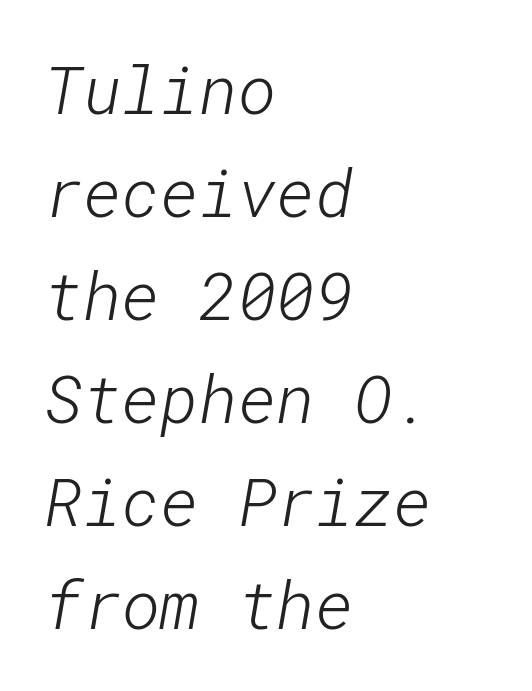
{"serif": "no", "bold": "no", "weight": "light", "width": "normal", "stroke_contrast": "low", "x_height": "medium", "underline": "no", "align": "left", "line_spacing": "normal", "line_spacing_ratio": 1.56, "letter_spacing": "normal", "letter_spacing_em": 0.0, "glyph_px": 66}
